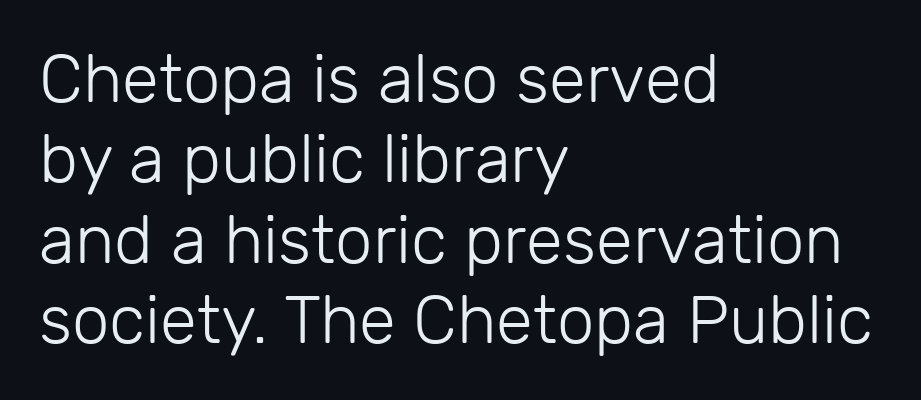
{"serif": "no", "italic": "no", "bold": "no", "weight": "light", "width": "normal", "stroke_contrast": "low", "x_height": "medium", "monospaced": "no", "underline": "no", "align": "left", "line_spacing_ratio": 1.2, "letter_spacing": "normal", "letter_spacing_em": 0.0, "glyph_px": 67}
